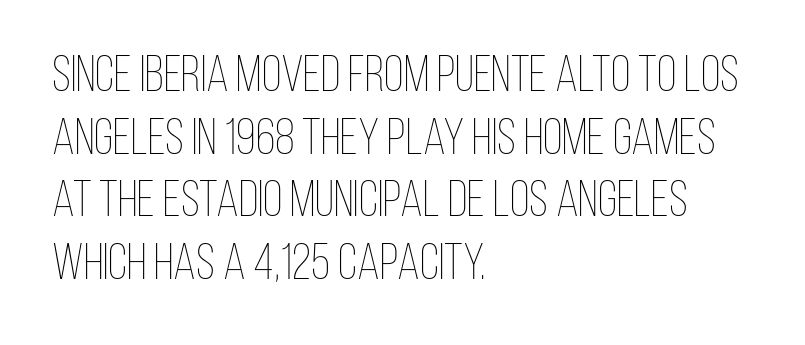
The image shows 51 px thin, condensed type, upright; set left-aligned, line spacing 1.23x, normal letter spacing, not underlined; low stroke contrast and a large x-height.
